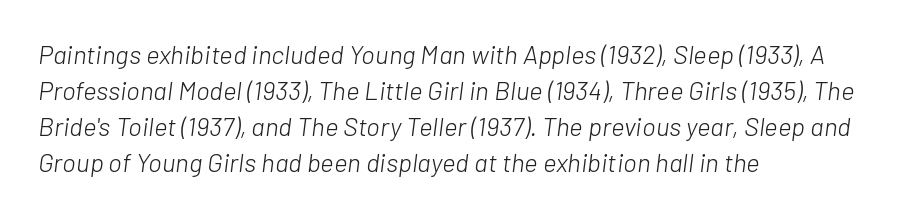
Q: Is the text bold? A: No.
Q: Is the text italic (slanted)? A: Yes, it leans right by about 7 degrees.
Q: Is the text underlined? A: No.
Q: How is the paragraph aligned? A: Left-aligned.
Q: Is the spacing between letters normal or unusually wide? A: Normal.
Q: Is the spacing between lines tight, normal or loose? A: Normal.
